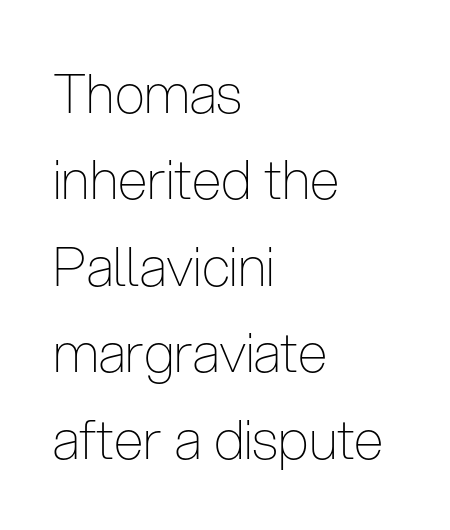
{"serif": "no", "italic": "no", "bold": "no", "weight": "thin", "width": "condensed", "stroke_contrast": "low", "x_height": "medium", "monospaced": "no", "underline": "no", "align": "left", "line_spacing": "normal", "line_spacing_ratio": 1.6, "letter_spacing": "normal", "letter_spacing_em": 0.0, "glyph_px": 54}
